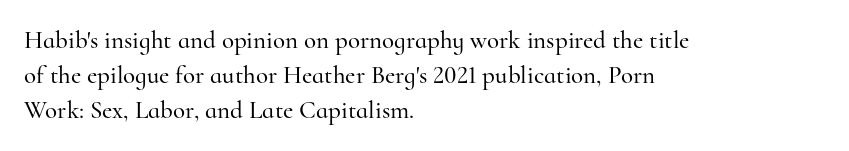
The image shows 25 px text type, upright; set left-aligned, normal line spacing (1.41x), normal letter spacing, not underlined.
